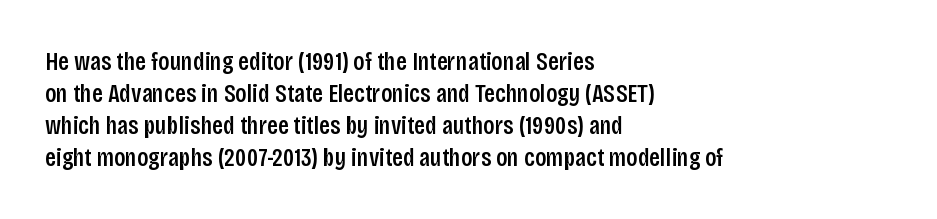
Each row of text sits above clean, open space. In CSS terms this would be text-align: left. Is the type bold? Partly — it's a semibold, heavier than regular but not fully bold. The font's upright variant was chosen for this text. Nothing unusual about the tracking: characters are spaced as the font intends.
